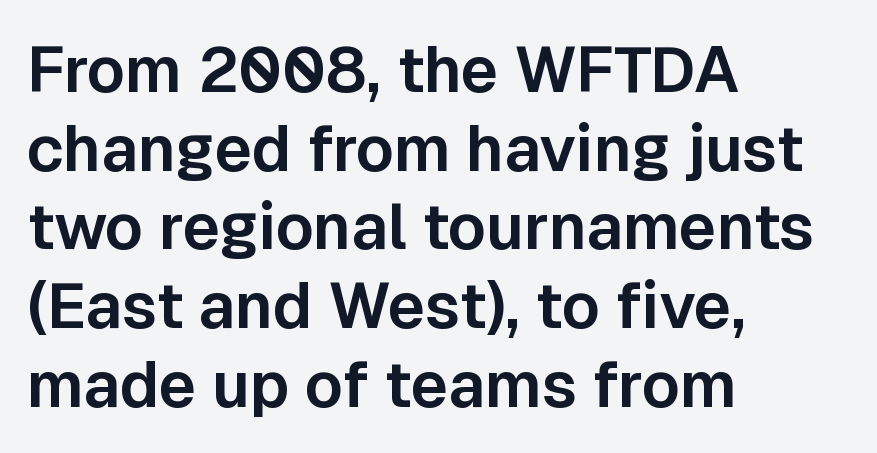
The image shows 64 px sans-serif type, upright; set left-aligned, line spacing 1.23x, normal letter spacing, not underlined; low stroke contrast and a medium x-height.
